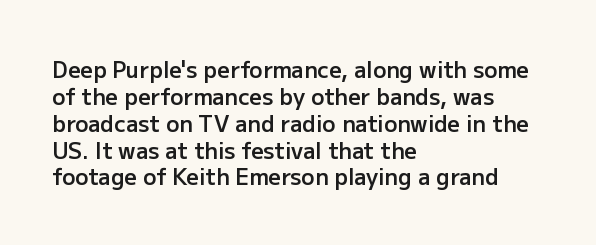
Q: Is the text bold? A: Semi-bold.
Q: Is the text italic (slanted)? A: No, it is upright.
Q: Is the text underlined? A: No.
Q: How is the paragraph aligned? A: Left-aligned.
Q: Is the spacing between letters normal or unusually wide? A: Normal.
